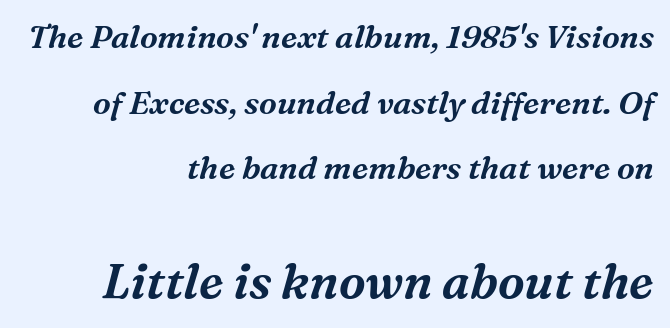
The passage shown is typed in a proportional face where columns would drift. Compare the two chunks: the lower has the greater cap height. The area under the type is left untouched. The typography opts for an oblique posture over an upright one. The block of text is sparse from top to bottom, with ample space between rows.
